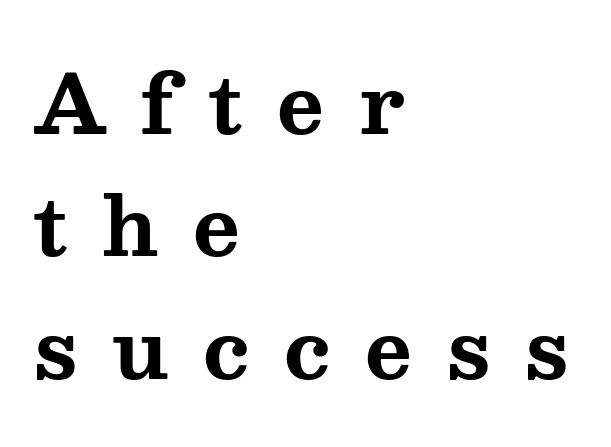
Q: Is the text bold? A: Yes.
Q: Is the text italic (slanted)? A: No, it is upright.
Q: Is the typeface a serif or a sans-serif typeface? A: Serif.
Q: Is the text underlined? A: No.
Q: How is the paragraph aligned? A: Left-aligned.
Q: Is the spacing between letters normal or unusually wide? A: Unusually wide.
Q: Is the spacing between lines tight, normal or loose? A: Normal.
Q: Width (condensed, normal, or wide)? A: Wide.
Q: Stroke contrast? A: Medium.
Q: x-height? A: Medium.
Q: Monospaced? A: No.
